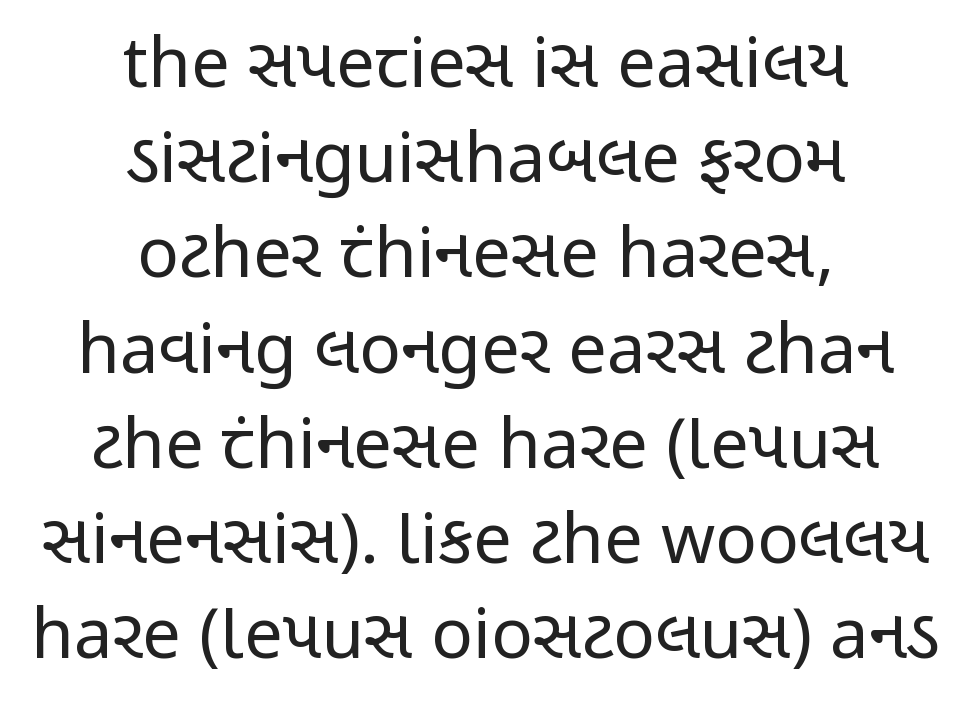
Q: Is the text bold? A: No.
Q: Is the text italic (slanted)? A: No, it is upright.
Q: Is the typeface a serif or a sans-serif typeface? A: Sans-serif.
Q: Is the text underlined? A: No.
Q: How is the paragraph aligned? A: Centered.
Q: Is the spacing between letters normal or unusually wide? A: Normal.
Q: Is the spacing between lines tight, normal or loose? A: Normal.
Q: Width (condensed, normal, or wide)? A: Condensed.
Q: Stroke contrast? A: Low.
Q: x-height? A: Medium.
Q: Monospaced? A: No.
